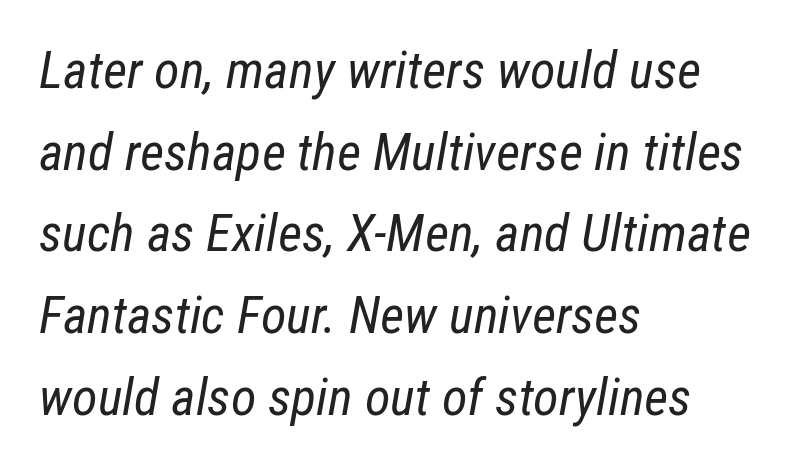
The image shows 52 px regular-weight, condensed type, italic (leaning right); set left-aligned, normal line spacing (1.57x), normal letter spacing, not underlined; low stroke contrast and a medium x-height.
